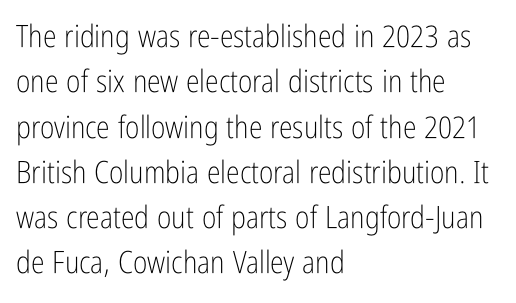
The image shows 31 px light, condensed sans-serif type, upright; set left-aligned, normal line spacing (1.46x), normal letter spacing, not underlined; low stroke contrast and a medium x-height.
